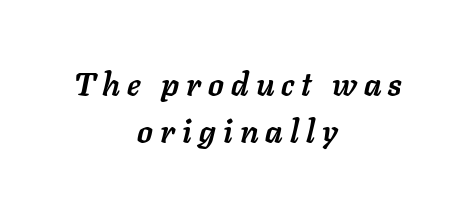
{"italic": "yes", "lean": "right", "slant_degrees": 11, "bold": "yes", "weight": "semibold", "width": "normal", "stroke_contrast": "low", "x_height": "medium", "monospaced": "no", "underline": "no", "align": "center", "line_spacing": "normal", "line_spacing_ratio": 1.48, "letter_spacing": "wide", "letter_spacing_em": 0.22, "glyph_px": 32}
